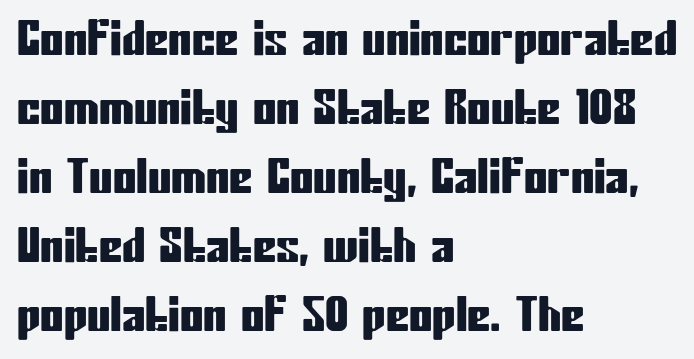
The image shows 47 px condensed sans-serif type, upright; set left-aligned, normal line spacing (1.47x), normal letter spacing, not underlined; low stroke contrast and a medium x-height.
